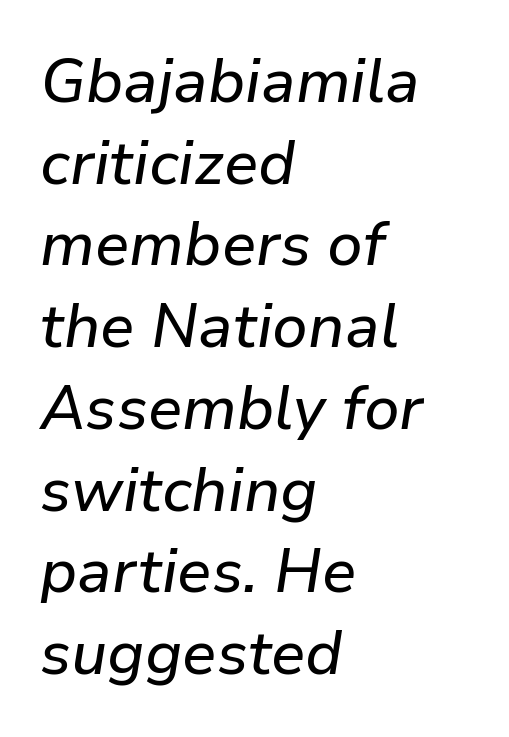
The image shows 61 px text type, italic (leaning right); set left-aligned, normal line spacing (1.34x), normal letter spacing, not underlined; low stroke contrast and a medium x-height.
